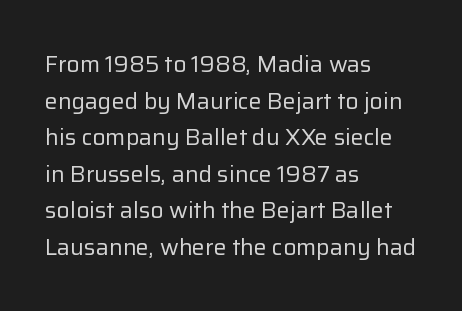
Notice how descenders clear the ascenders below comfortably — that's standard leading. Heft: none added — not bold. Posture: upright roman. The tracking reads as untouched default to a designer's eye. If you drew a ruler down the left edge, every line would touch it.
